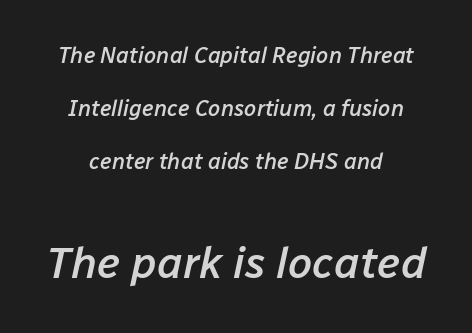
{"italic": "yes", "lean": "right", "slant_degrees": 12, "bold": "semi", "weight": "semibold", "width": "normal", "stroke_contrast": "low", "x_height": "medium", "monospaced": "no", "underline": "no", "align": "center", "line_spacing": "loose", "line_spacing_ratio": 2.41, "letter_spacing": "normal", "letter_spacing_em": 0.0, "larger_block": "second", "size_ratio": 2.0, "glyph_px": 44}
